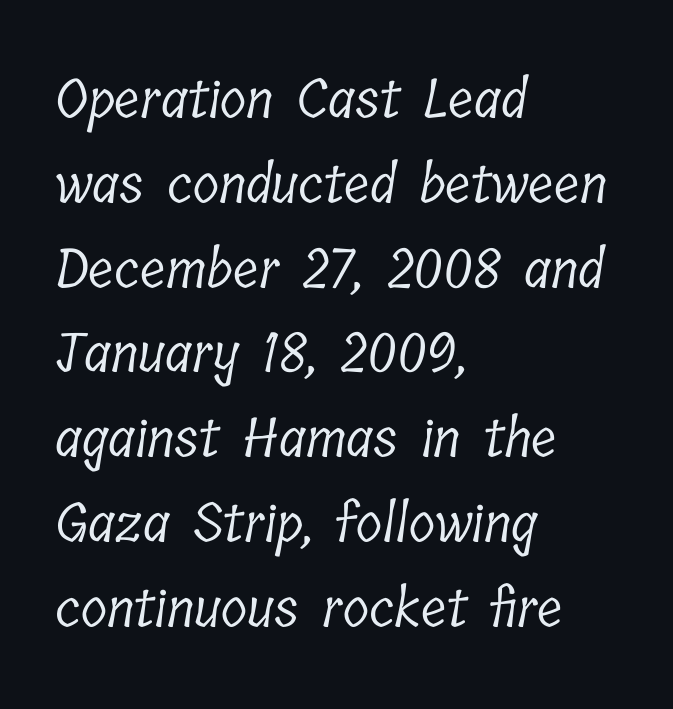
The image shows 54 px light, condensed serif type; set left-aligned, normal line spacing (1.57x), normal letter spacing, not underlined; low stroke contrast and a medium x-height.
